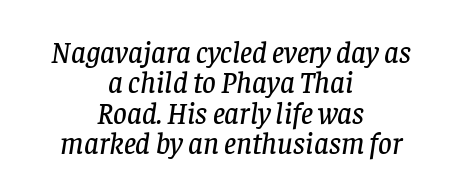
The image shows 30 px serif type, italic (leaning right); set centered, tight line spacing (1.01x), normal letter spacing, not underlined; low stroke contrast and a large x-height.
